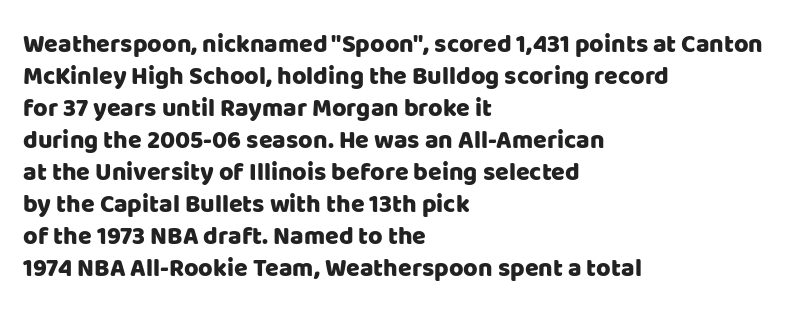
{"italic": "no", "underline": "no", "align": "left", "line_spacing": "normal", "line_spacing_ratio": 1.28, "letter_spacing": "normal", "letter_spacing_em": 0.0, "glyph_px": 25}
